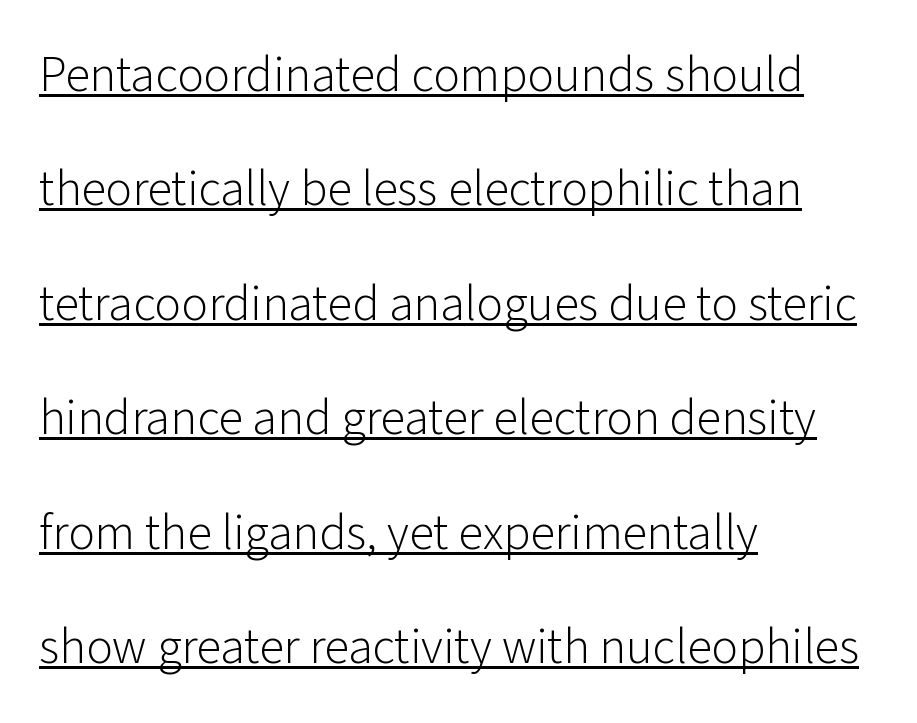
{"serif": "no", "italic": "no", "bold": "no", "weight": "light", "width": "normal", "stroke_contrast": "low", "x_height": "medium", "monospaced": "no", "underline": "yes", "align": "left", "line_spacing": "loose", "line_spacing_ratio": 2.29, "letter_spacing": "normal", "letter_spacing_em": 0.0, "glyph_px": 50}
